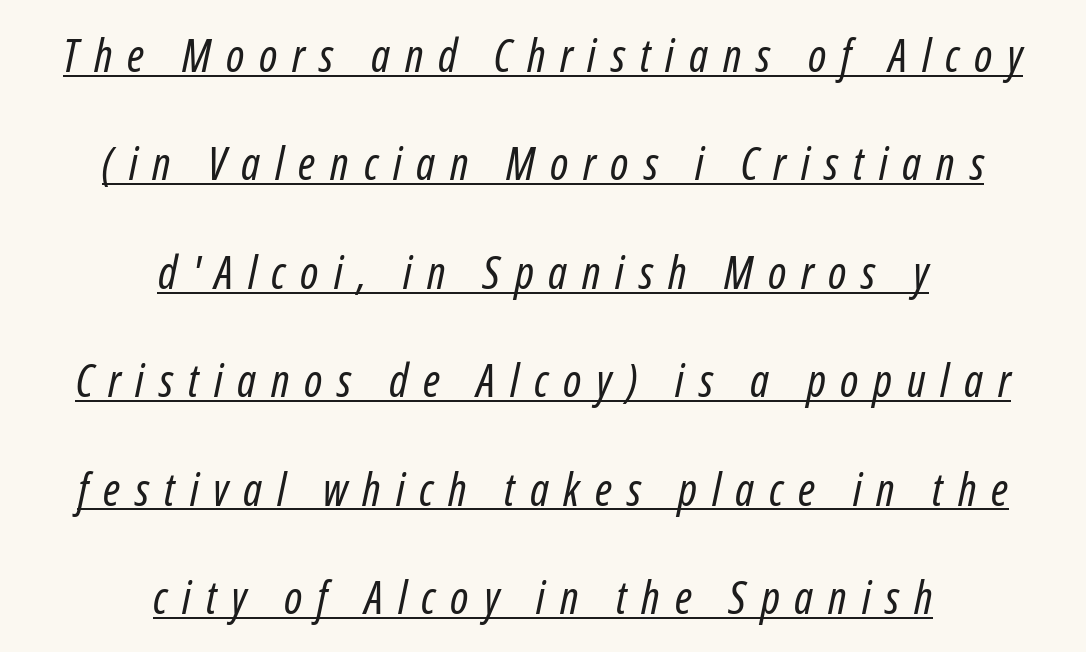
The image shows 45 px regular-weight, condensed type, italic (leaning right); set centered, loose line spacing (2.41x), unusually wide letter spacing (+0.33 em), underlined; low stroke contrast and a medium x-height.
